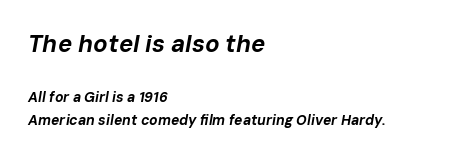
Q: Is the text bold? A: Yes.
Q: Is the text italic (slanted)? A: Yes, it leans right by about 10 degrees.
Q: Is the text underlined? A: No.
Q: How is the paragraph aligned? A: Left-aligned.
Q: Is the spacing between letters normal or unusually wide? A: Normal.
Q: Is the spacing between lines tight, normal or loose? A: Normal.
Q: Which block of text is set in a larger size, the first (top) or the second (bottom)? A: The first (top) one.
